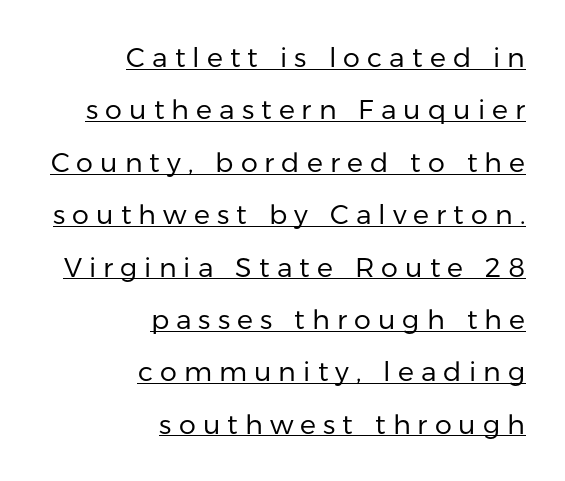
No chunkiness to these letters — they're not bold. The passage is arranged like a letterhead date or caption credit — flush right. Someone cranked the tracking dial way up on this one. Ordinary non-slanted type is in use.
